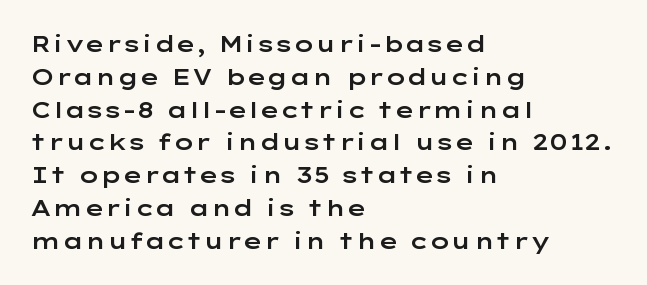
The specimen omits any rule beneath the text block's lines. Is the letter spacing exaggerated? No — it looks like the ordinary default. The typography opts for an upright posture over an oblique one. The rag falls on the right side of this text block. Baseline-to-baseline distance is the conventional proportion of letter height.
